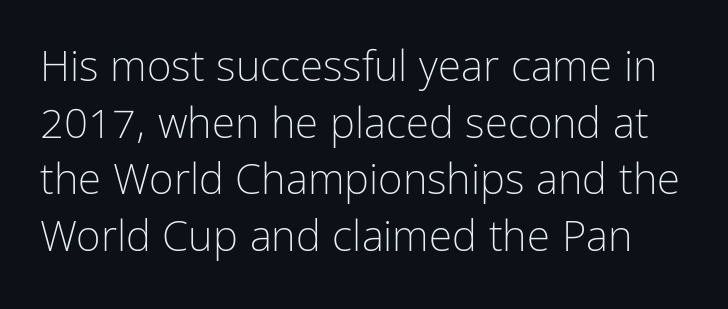
{"serif": "no", "italic": "no", "bold": "no", "weight": "light", "width": "condensed", "stroke_contrast": "low", "x_height": "medium", "monospaced": "no", "underline": "no", "line_spacing": "normal", "line_spacing_ratio": 1.35, "letter_spacing": "normal", "letter_spacing_em": 0.0, "glyph_px": 42}
